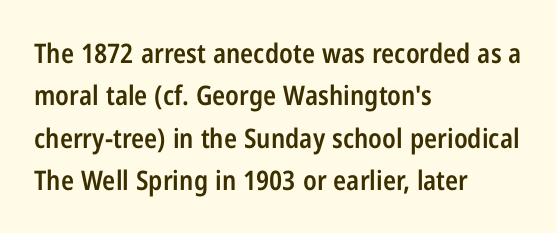
{"italic": "no", "bold": "semi", "underline": "no", "align": "left", "line_spacing": "normal", "line_spacing_ratio": 1.57, "letter_spacing": "normal", "letter_spacing_em": 0.0, "glyph_px": 27}
